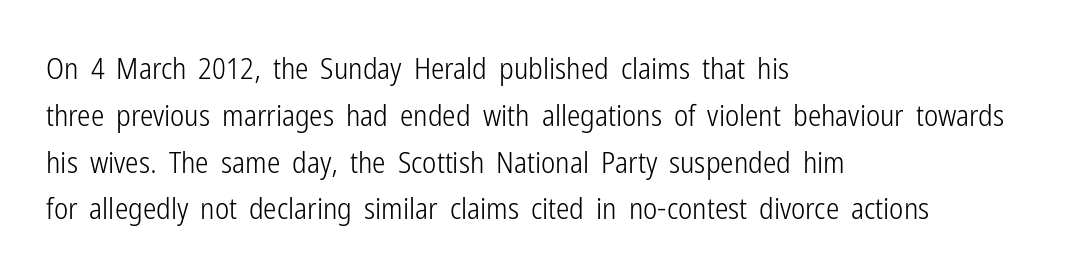
Q: Is the text bold? A: No.
Q: Is the text italic (slanted)? A: No, it is upright.
Q: Is the typeface a serif or a sans-serif typeface? A: Sans-serif.
Q: Is the text underlined? A: No.
Q: How is the paragraph aligned? A: Left-aligned.
Q: Is the spacing between letters normal or unusually wide? A: Normal.
Q: Is the spacing between lines tight, normal or loose? A: Normal.
Q: Width (condensed, normal, or wide)? A: Condensed.
Q: Stroke contrast? A: Low.
Q: x-height? A: Medium.
Q: Monospaced? A: No.
